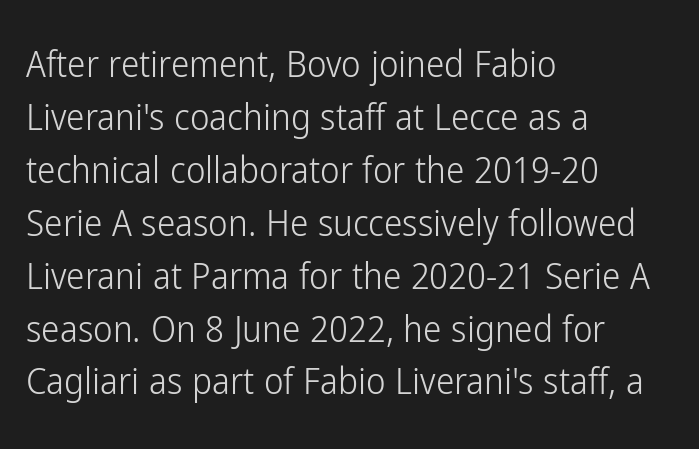
Q: Is the text bold? A: No.
Q: Is the text italic (slanted)? A: No, it is upright.
Q: Is the typeface a serif or a sans-serif typeface? A: Sans-serif.
Q: Is the text underlined? A: No.
Q: How is the paragraph aligned? A: Left-aligned.
Q: Is the spacing between letters normal or unusually wide? A: Normal.
Q: Is the spacing between lines tight, normal or loose? A: Normal.
Q: Width (condensed, normal, or wide)? A: Condensed.
Q: Stroke contrast? A: Low.
Q: x-height? A: Medium.
Q: Monospaced? A: No.
